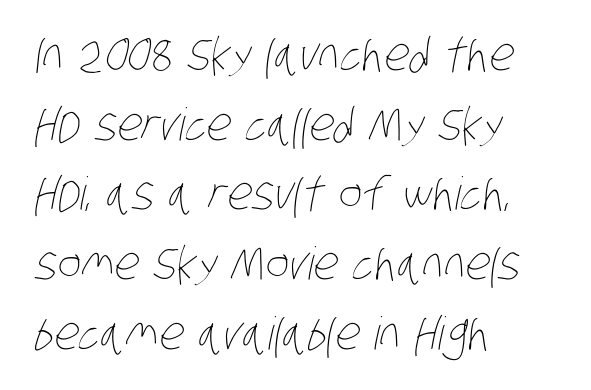
Q: Is the text bold? A: No.
Q: Is the text underlined? A: No.
Q: How is the paragraph aligned? A: Left-aligned.
Q: Is the spacing between letters normal or unusually wide? A: Normal.
Q: Is the spacing between lines tight, normal or loose? A: Normal.
Q: Width (condensed, normal, or wide)? A: Condensed.
Q: Stroke contrast? A: Low.
Q: x-height? A: Large.
Q: Monospaced? A: No.
